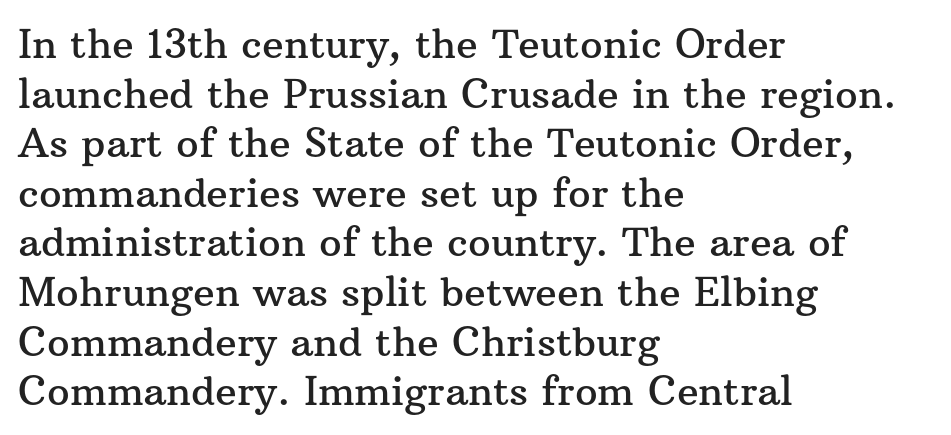
Words appear dense and cohesive because spacing is normal. You can tell from the footed stems that serif type was used. The lettering stays uniformly vertical, giving the passage a roman look. Descenders hang freely into open space. The paragraph shown leans on its left margin. The face used here is proportionally spaced, like ordinary book or web type.
